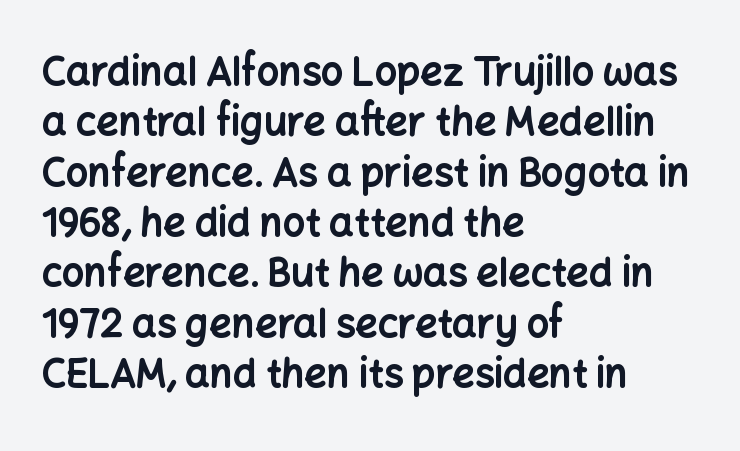
The image shows 39 px bold sans-serif type, upright; set left-aligned, normal line spacing (1.29x), normal letter spacing, not underlined; low stroke contrast and a medium x-height.
